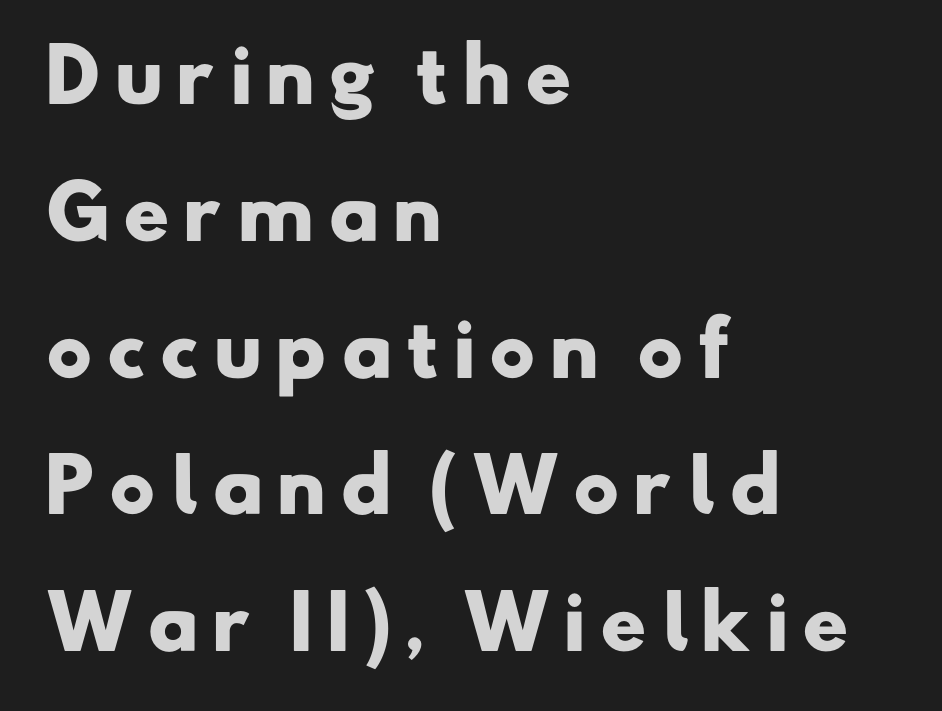
Nobody drew a line under any word here. Each letter keeps its own natural width here, so spacing adapts to shape. The letters are bold, with thick, heavy strokes. Whoever set this chose breathing room over compactness in the vertical rhythm. Each line starts at the same left margin while the right side varies. The text was rendered using a sans face with plain stroke endings.
